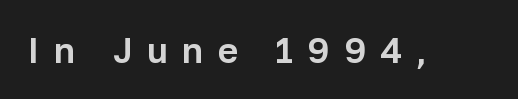
The font family rendered here belongs to the sans-serif group. Varying glyph widths throughout — classic text-font behaviour. This is the regular roman posture of the typeface. Honestly, the letter spacing is so wide it's the main thing you notice. Rule under the text: the space is simply empty.
